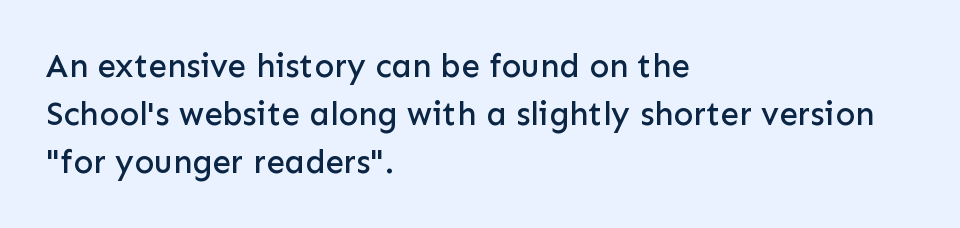
You could not count columns in this text — the font is proportionally spaced. The vertical gap from one line to the next is medium. Italic? Not at all — the glyphs are vertical. Serif or sans? Sans — the stroke terminals are bare. Underline: absent.
